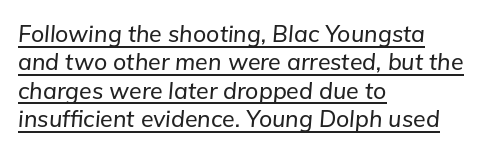
Q: Is the text italic (slanted)? A: Yes, it leans right by about 5 degrees.
Q: Is the text underlined? A: Yes.
Q: How is the paragraph aligned? A: Left-aligned.
Q: Is the spacing between letters normal or unusually wide? A: Normal.
